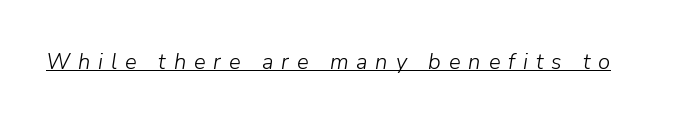
Q: Is the text bold? A: No.
Q: Is the text italic (slanted)? A: Yes, it leans right by about 9 degrees.
Q: Is the text underlined? A: Yes.
Q: Is the spacing between letters normal or unusually wide? A: Unusually wide.
